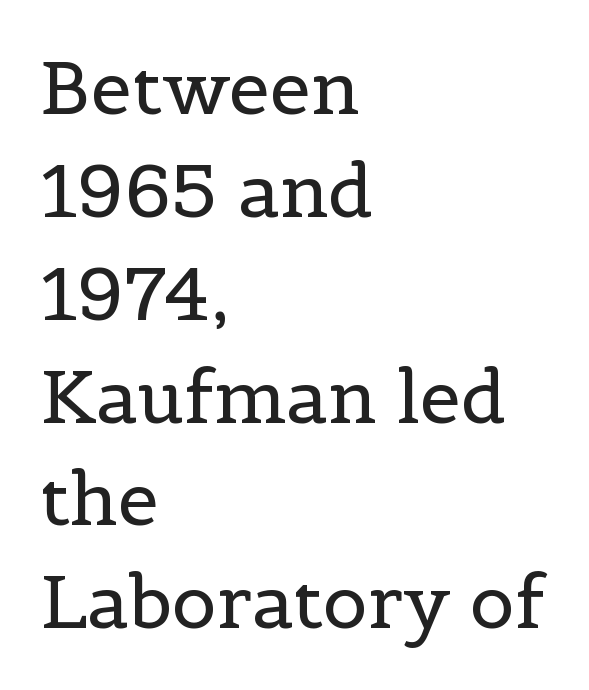
The image shows 74 px regular-weight serif type, upright; set left-aligned, normal line spacing (1.39x), normal letter spacing, not underlined; a medium x-height.
